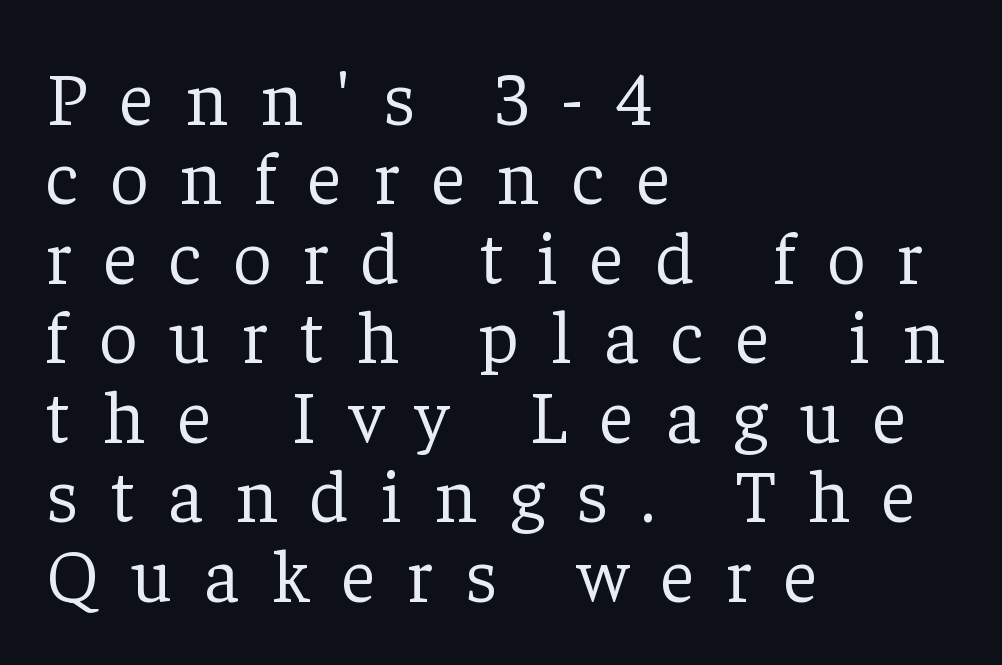
Look at the bottom of the vertical strokes: they flare into serifs here. Notice how descenders almost collide with the ascenders below — that's tight leading. Stroke mass is kept to a normal reading level or below. The passage shown has open, widely tracked lettering throughout. The letters stand upright; this is a roman face. Line beginnings align vertically; line endings do not.
